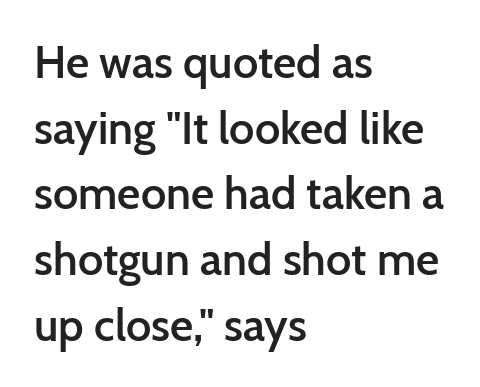
Q: Is the text bold? A: Semi-bold.
Q: Is the text italic (slanted)? A: No, it is upright.
Q: Is the typeface a serif or a sans-serif typeface? A: Sans-serif.
Q: Is the text underlined? A: No.
Q: How is the paragraph aligned? A: Left-aligned.
Q: Is the spacing between letters normal or unusually wide? A: Normal.
Q: Is the spacing between lines tight, normal or loose? A: Normal.
Q: Width (condensed, normal, or wide)? A: Normal.
Q: Stroke contrast? A: Low.
Q: x-height? A: Medium.
Q: Monospaced? A: No.
